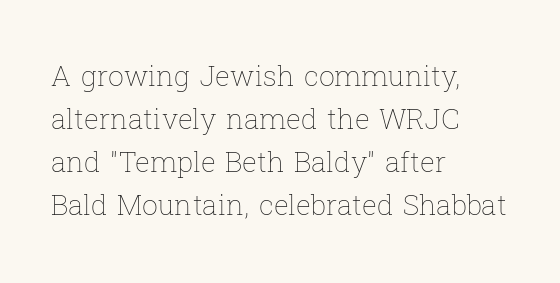
{"italic": "no", "bold": "no", "weight": "thin", "width": "normal", "stroke_contrast": "low", "x_height": "medium", "monospaced": "no", "underline": "no", "align": "left", "line_spacing": "normal", "line_spacing_ratio": 1.53, "letter_spacing": "normal", "letter_spacing_em": 0.0, "glyph_px": 28}
